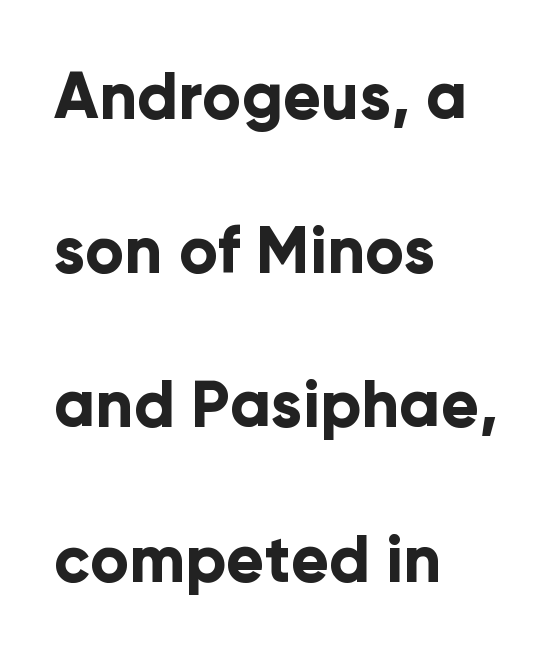
Q: Is the text bold? A: Yes.
Q: Is the text italic (slanted)? A: No, it is upright.
Q: Is the typeface a serif or a sans-serif typeface? A: Sans-serif.
Q: Is the text underlined? A: No.
Q: How is the paragraph aligned? A: Left-aligned.
Q: Is the spacing between letters normal or unusually wide? A: Normal.
Q: Is the spacing between lines tight, normal or loose? A: Loose.
Q: Width (condensed, normal, or wide)? A: Normal.
Q: Stroke contrast? A: Low.
Q: x-height? A: Medium.
Q: Monospaced? A: No.
